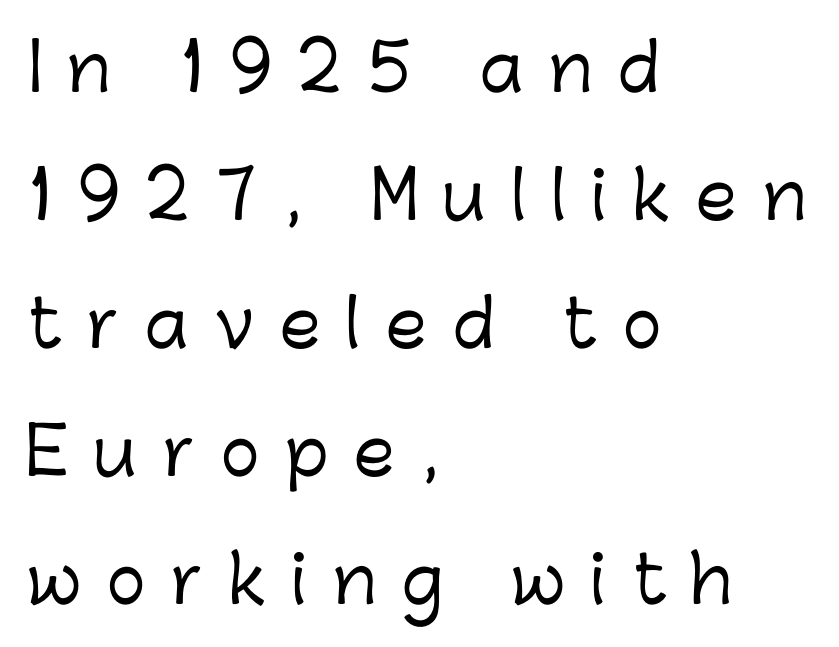
{"serif": "no", "italic": "no", "width": "normal", "stroke_contrast": "low", "x_height": "medium", "monospaced": "no", "underline": "no", "align": "left", "line_spacing": "loose", "line_spacing_ratio": 1.97, "letter_spacing": "wide", "letter_spacing_em": 0.4, "glyph_px": 65}
